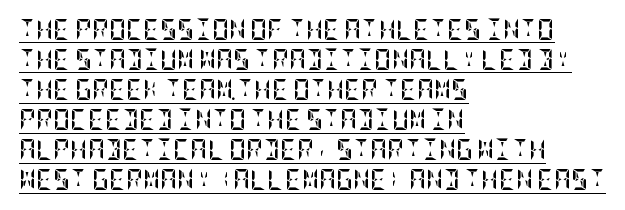
The image shows 21 px bold type, upright; set left-aligned, normal line spacing (1.43x), normal letter spacing, underlined.
